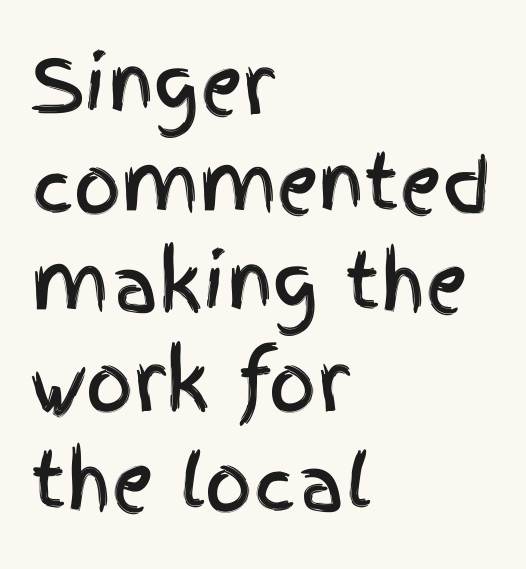
The image shows 74 px condensed sans-serif type, upright; set left-aligned, normal line spacing (1.34x), normal letter spacing, not underlined; a large x-height.
